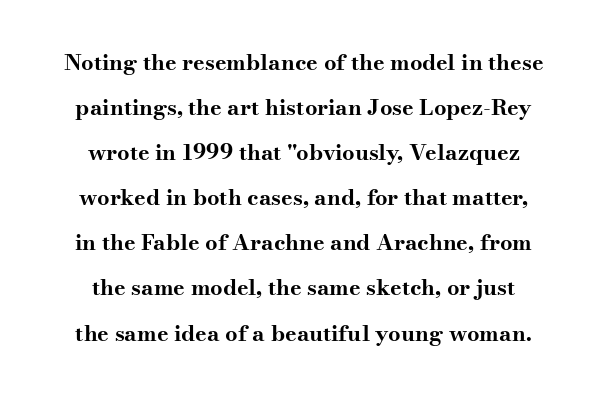
The image shows 22 px bold type, upright; set centered, loose line spacing (2.05x), normal letter spacing, not underlined.
